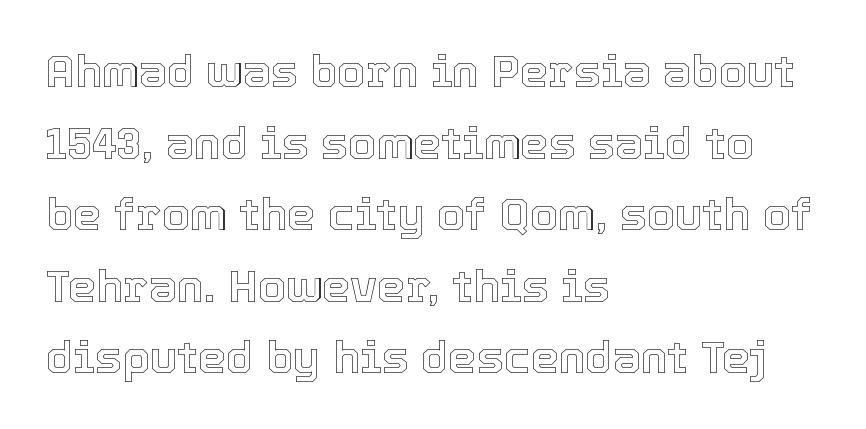
Spacing between characters is what you'd get straight out of the box. Here the designer chose a conventional face with non-uniform glyph widths. Descenders hang freely into open space. Characters remain perfectly vertical along every line. Notice how descenders clear the ascenders below comfortably — that's standard leading. Each line starts at the same left margin while the right side varies.
